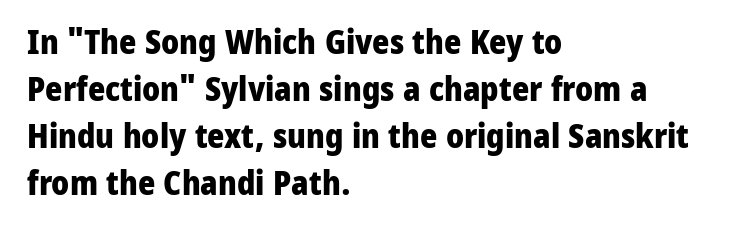
{"serif": "no", "italic": "no", "bold": "yes", "weight": "heavy", "width": "normal", "stroke_contrast": "low", "x_height": "medium", "monospaced": "no", "underline": "no", "align": "left", "line_spacing": "normal", "line_spacing_ratio": 1.42, "letter_spacing": "normal", "letter_spacing_em": 0.0, "glyph_px": 33}
